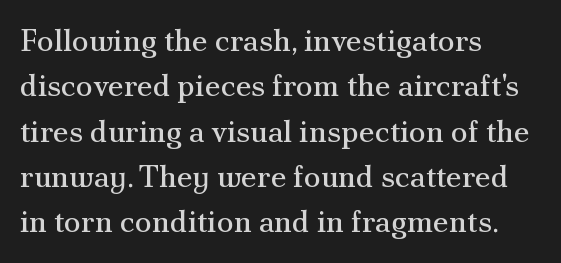
{"serif": "yes", "italic": "no", "bold": "no", "weight": "regular", "width": "normal", "stroke_contrast": "medium", "x_height": "small", "monospaced": "no", "underline": "no", "align": "left", "line_spacing": "normal", "line_spacing_ratio": 1.46, "letter_spacing": "normal", "letter_spacing_em": 0.0, "glyph_px": 31}
